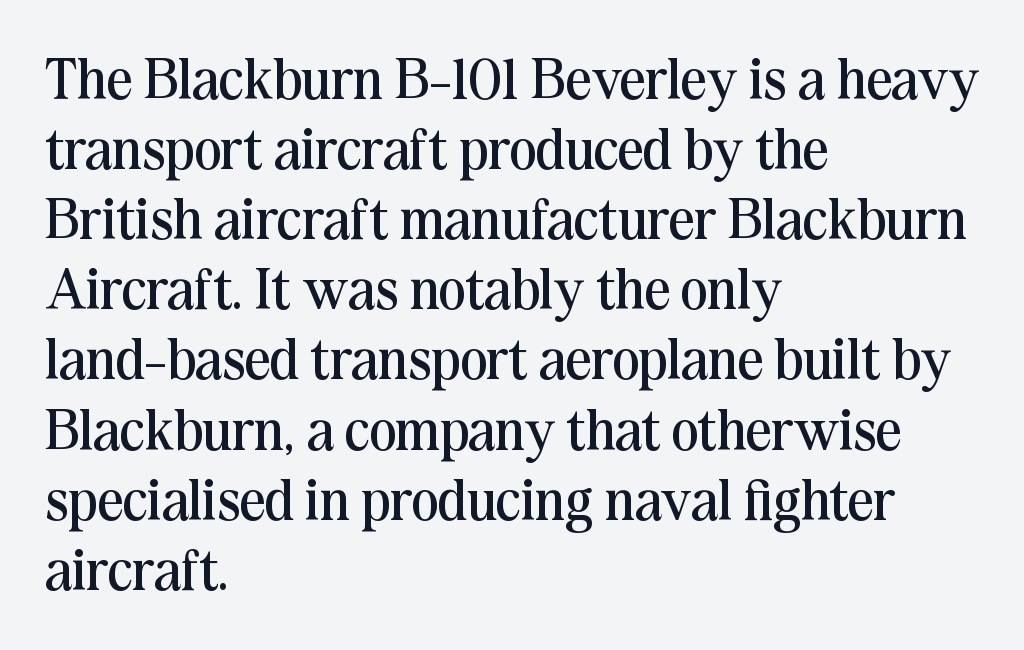
Q: Is the text bold? A: No.
Q: Is the text italic (slanted)? A: No, it is upright.
Q: Is the typeface a serif or a sans-serif typeface? A: Serif.
Q: Is the text underlined? A: No.
Q: How is the paragraph aligned? A: Left-aligned.
Q: Is the spacing between letters normal or unusually wide? A: Normal.
Q: Width (condensed, normal, or wide)? A: Normal.
Q: Stroke contrast? A: Medium.
Q: x-height? A: Medium.
Q: Monospaced? A: No.
